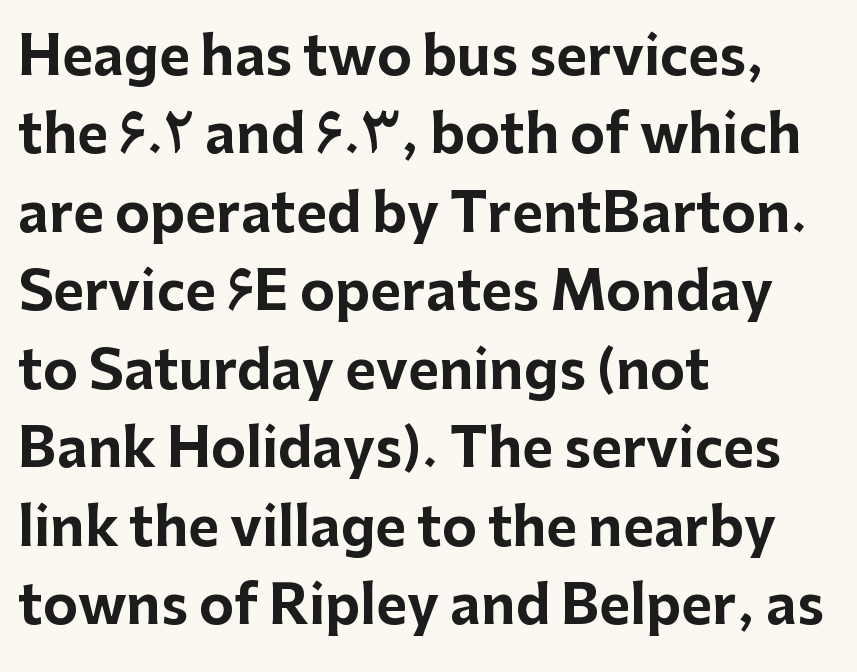
Q: Is the text bold? A: Yes.
Q: Is the text italic (slanted)? A: No, it is upright.
Q: Is the typeface a serif or a sans-serif typeface? A: Sans-serif.
Q: Is the text underlined? A: No.
Q: How is the paragraph aligned? A: Left-aligned.
Q: Is the spacing between letters normal or unusually wide? A: Normal.
Q: Is the spacing between lines tight, normal or loose? A: Normal.
Q: Width (condensed, normal, or wide)? A: Normal.
Q: Stroke contrast? A: Low.
Q: x-height? A: Medium.
Q: Monospaced? A: No.
